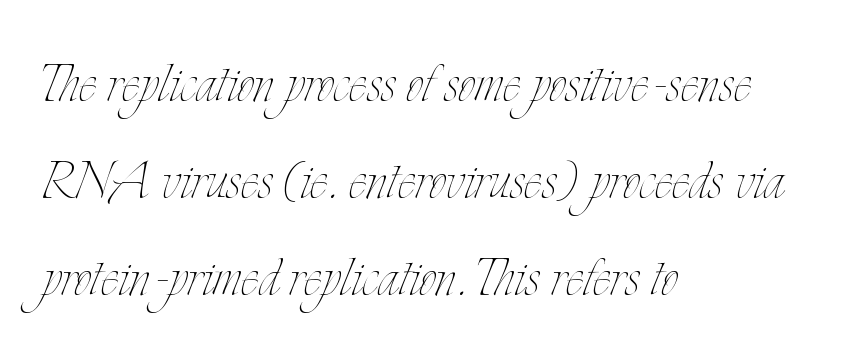
{"bold": "no", "weight": "thin", "width": "condensed", "stroke_contrast": "low", "x_height": "small", "monospaced": "no", "underline": "no", "align": "left", "line_spacing": "normal", "line_spacing_ratio": 1.43, "letter_spacing": "normal", "letter_spacing_em": 0.0, "glyph_px": 68}
